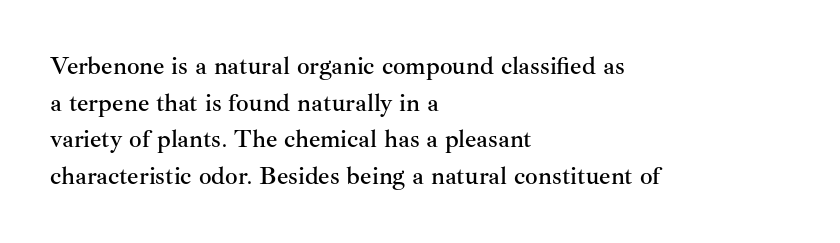
The image shows 25 px text type, upright; set left-aligned, normal line spacing (1.47x), normal letter spacing, not underlined.
